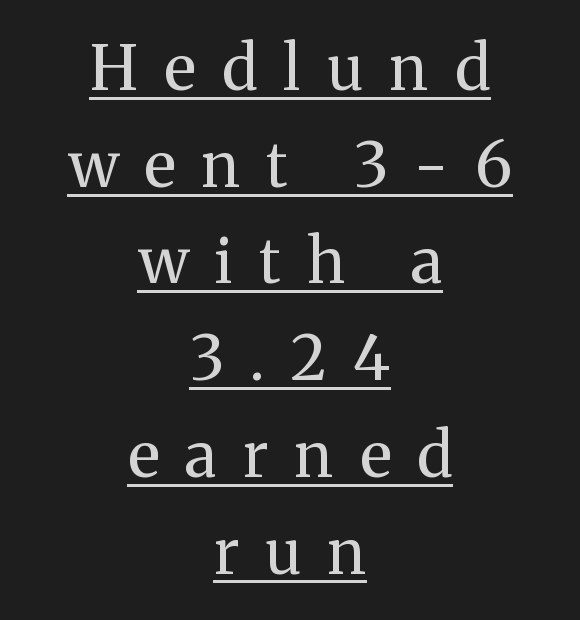
The image shows 62 px regular-weight serif type, upright; set centered, normal line spacing (1.56x), unusually wide letter spacing (+0.43 em), underlined; medium stroke contrast and a medium x-height.
